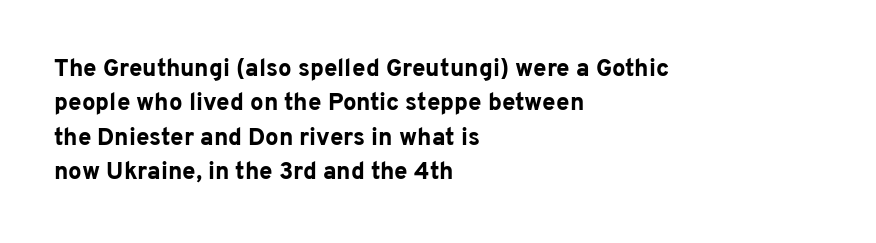
Q: Is the text bold? A: Yes.
Q: Is the text italic (slanted)? A: No, it is upright.
Q: Is the text underlined? A: No.
Q: How is the paragraph aligned? A: Left-aligned.
Q: Is the spacing between letters normal or unusually wide? A: Normal.
Q: Is the spacing between lines tight, normal or loose? A: Normal.
